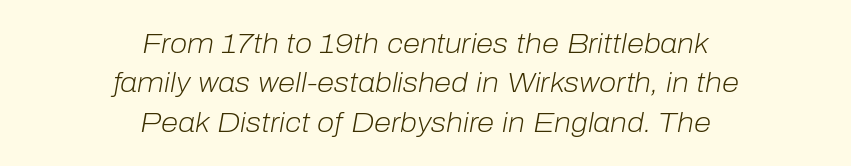
{"italic": "yes", "lean": "right", "slant_degrees": 10, "bold": "no", "weight": "light", "width": "normal", "stroke_contrast": "low", "x_height": "medium", "monospaced": "no", "underline": "no", "align": "center", "line_spacing": "normal", "line_spacing_ratio": 1.41, "letter_spacing": "normal", "letter_spacing_em": 0.0, "glyph_px": 28}
